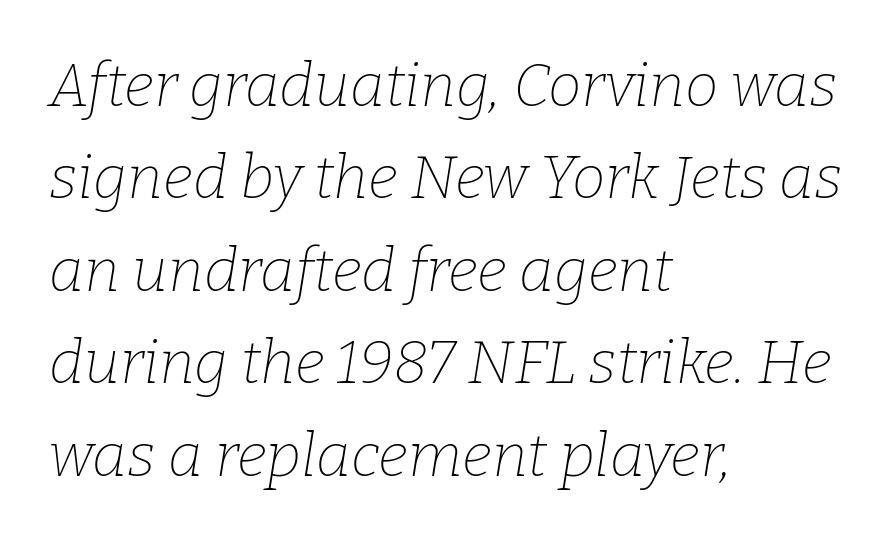
{"serif": "yes", "italic": "yes", "lean": "right", "slant_degrees": 9, "bold": "no", "weight": "thin", "width": "normal", "stroke_contrast": "low", "x_height": "medium", "monospaced": "no", "underline": "no", "align": "left", "line_spacing": "normal", "line_spacing_ratio": 1.54, "letter_spacing": "normal", "letter_spacing_em": 0.0, "glyph_px": 60}
